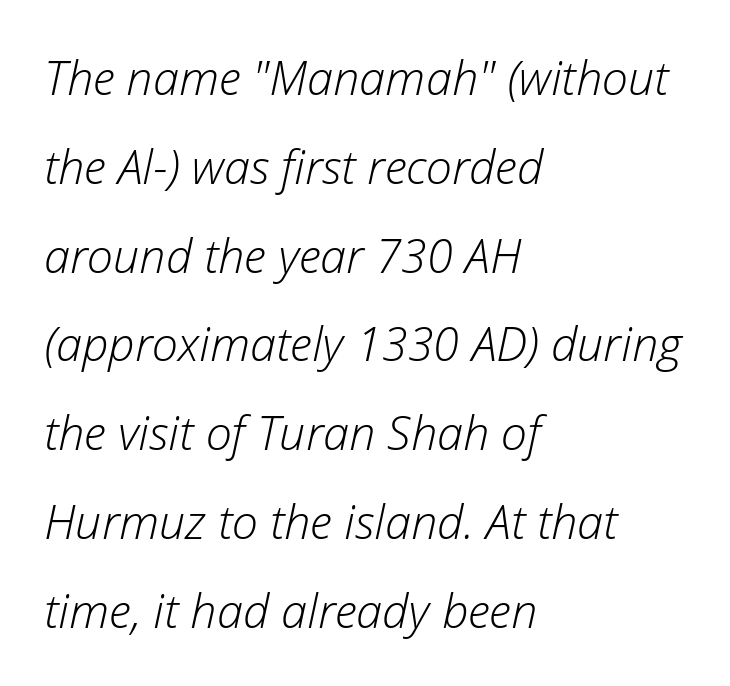
{"italic": "yes", "lean": "right", "slant_degrees": 12, "bold": "no", "weight": "light", "width": "normal", "stroke_contrast": "low", "x_height": "medium", "monospaced": "no", "underline": "no", "align": "left", "line_spacing_ratio": 1.89, "letter_spacing": "normal", "letter_spacing_em": 0.0, "glyph_px": 47}
